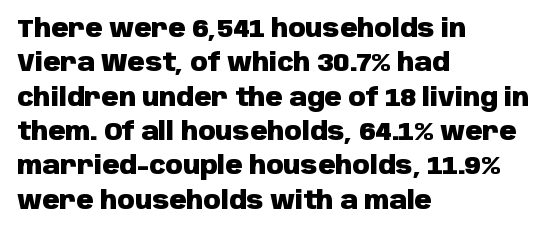
The passage shown is emphatically bold. The space directly below the letters is spotless. Italic? Not at all — the glyphs are vertical. The block of text has a typical density, with ordinary space between rows.
